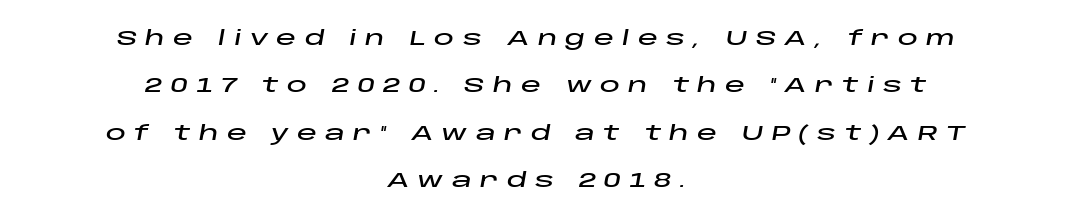
Typeset on center — no edge is straight. Bare-footed words on every line. Vertically, the passage feels expansive, rows floating well apart. Each word looks stretched out because of the extra space between its letters. Every character sits at an angle, as italics do.
